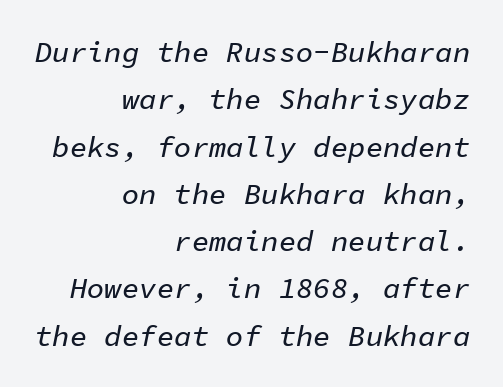
Horizontal alignment here is rightward, an uncommon choice for prose. Think of a typewriter: that constant character pitch is what you see here. Rule under the text: the space is simply empty. The block of text has a typical density, with ordinary space between rows.
